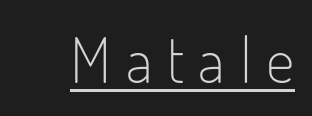
Q: Is the text bold? A: No.
Q: Is the text italic (slanted)? A: No, it is upright.
Q: Is the typeface a serif or a sans-serif typeface? A: Sans-serif.
Q: Is the text underlined? A: Yes.
Q: Is the spacing between letters normal or unusually wide? A: Unusually wide.
Q: Width (condensed, normal, or wide)? A: Condensed.
Q: Stroke contrast? A: Low.
Q: x-height? A: Small.
Q: Monospaced? A: No.
